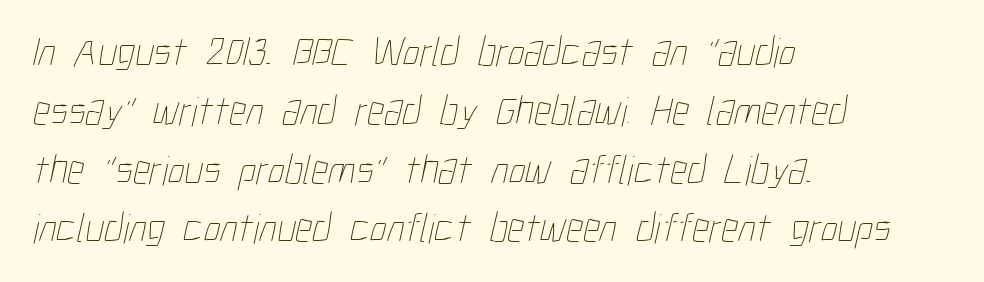
The image shows 42 px thin, condensed type; set left-aligned, normal line spacing (1.4x), normal letter spacing, not underlined; low stroke contrast and a medium x-height.
